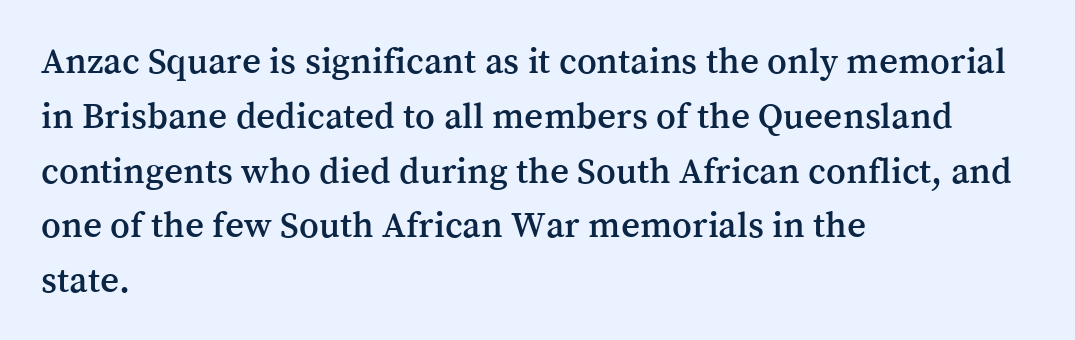
Look at the bottom of the vertical strokes: they flare into serifs here. Varying glyph widths throughout — classic text-font behaviour. Reading down the column, the eye jumps a familiar distance to each next line. Every stem runs plumb, perpendicular to the baseline. The horizontal fit of the characters is conventional and even. Short and long lines alike share a common starting point at left.
